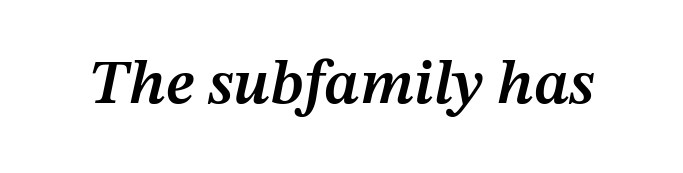
The image shows 63 px semibold type, italic (leaning right); set normal letter spacing, not underlined; medium stroke contrast and a medium x-height.
